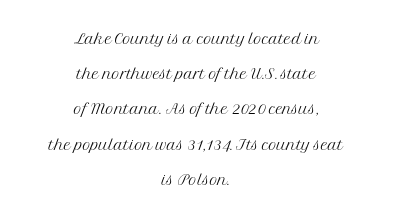
Honestly, the letter spacing is just normal — you wouldn't notice it. The foot of each line stays bare and open. This block has exactly the height ordinary leading produces.
